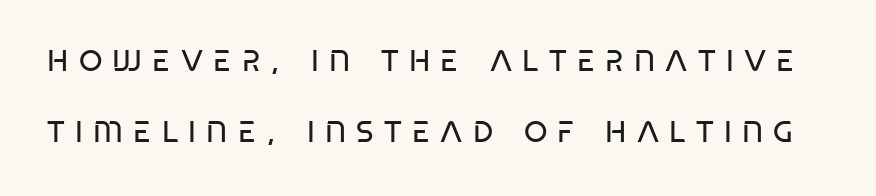
Counters stay open thanks to moderate or lighter strokes. The passage shown is not underscored anywhere. Leading is clearly above the norm, producing a sparse column. Proportional: the letters do not fall into vertical columns. This sample uses expanded letter spacing, leaving extra air between glyphs.
